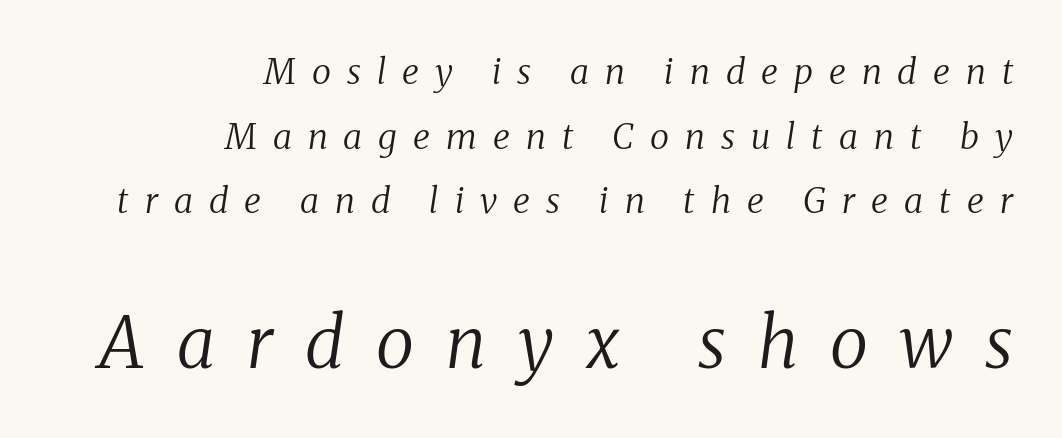
{"serif": "yes", "italic": "yes", "lean": "right", "slant_degrees": 8, "bold": "no", "weight": "regular", "width": "normal", "stroke_contrast": "medium", "x_height": "medium", "monospaced": "no", "underline": "no", "align": "right", "line_spacing_ratio": 1.85, "letter_spacing": "wide", "letter_spacing_em": 0.46, "larger_block": "second", "size_ratio": 2.0, "glyph_px": 70}
